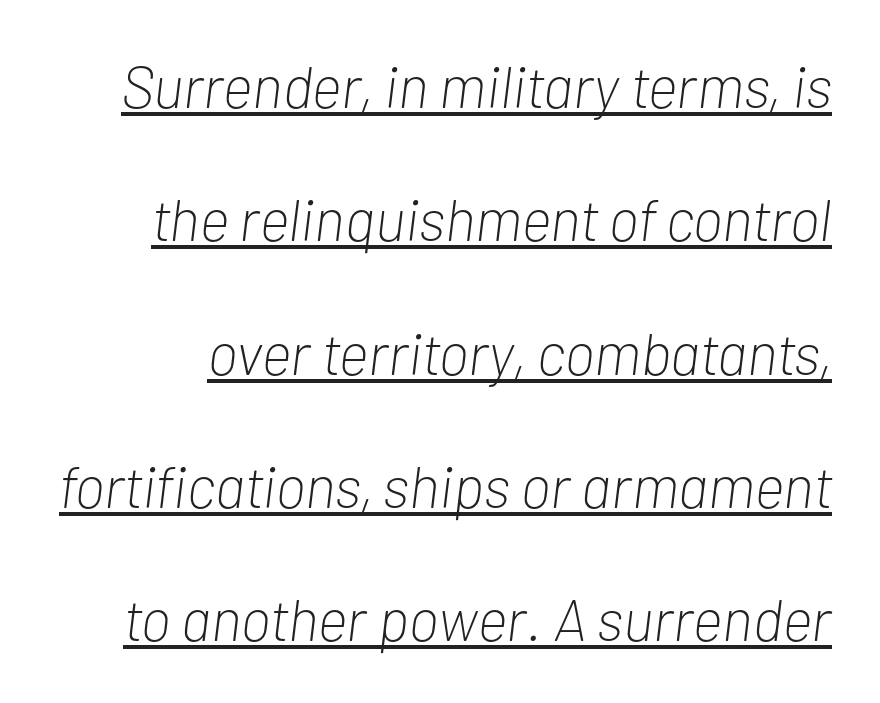
Q: Is the text bold? A: No.
Q: Is the text italic (slanted)? A: Yes, it leans right by about 7 degrees.
Q: Is the text underlined? A: Yes.
Q: Is the spacing between letters normal or unusually wide? A: Normal.
Q: Is the spacing between lines tight, normal or loose? A: Loose.
Q: Width (condensed, normal, or wide)? A: Condensed.
Q: Stroke contrast? A: Low.
Q: x-height? A: Medium.
Q: Monospaced? A: No.
